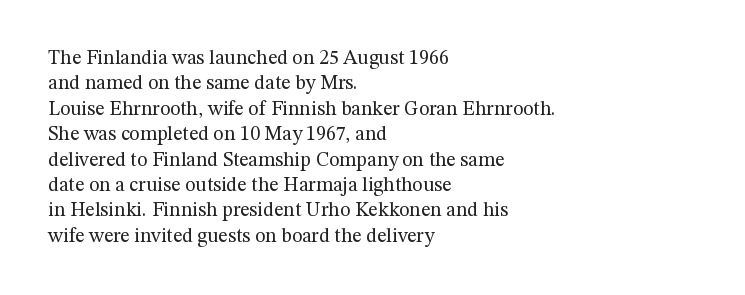
Q: Is the text bold? A: No.
Q: Is the text italic (slanted)? A: No, it is upright.
Q: Is the text underlined? A: No.
Q: How is the paragraph aligned? A: Left-aligned.
Q: Is the spacing between letters normal or unusually wide? A: Normal.
Q: Is the spacing between lines tight, normal or loose? A: Normal.
